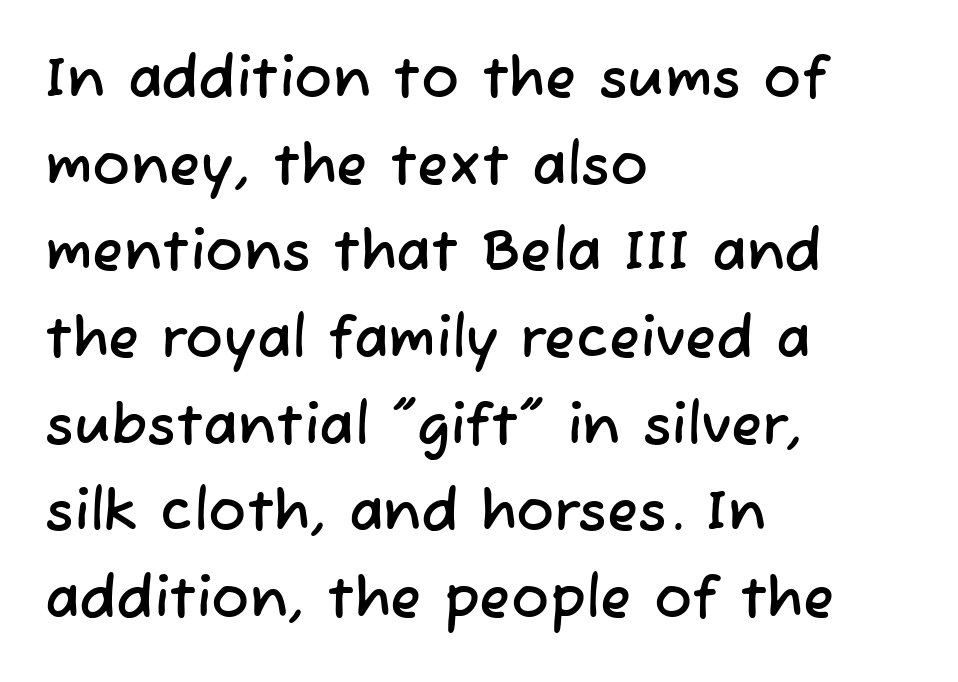
{"serif": "no", "width": "normal", "stroke_contrast": "low", "x_height": "medium", "monospaced": "no", "underline": "no", "align": "left", "line_spacing": "normal", "line_spacing_ratio": 1.52, "letter_spacing": "normal", "letter_spacing_em": 0.0, "glyph_px": 57}
